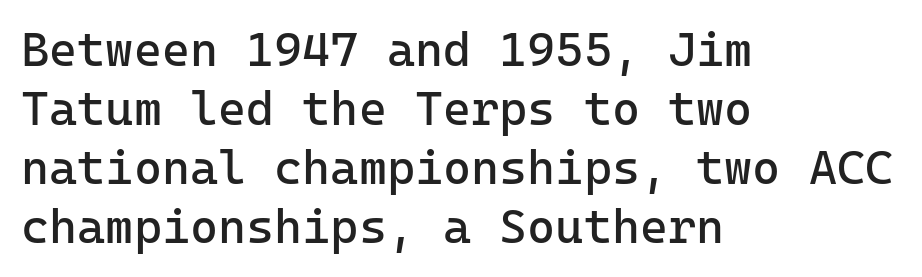
The lettering holds an erect, upright posture throughout. The string is rendered with underlining switched off. Compared with typical body copy, the letter spacing here is the same. This reads as an unemphasized weight, regular at the heaviest. Left-aligned paragraph, ragged on the right. The font family rendered here belongs to the sans-serif group.
